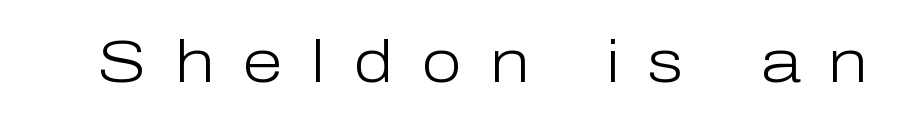
Q: Is the text bold? A: No.
Q: Is the text italic (slanted)? A: No, it is upright.
Q: Is the typeface a serif or a sans-serif typeface? A: Sans-serif.
Q: Is the text underlined? A: No.
Q: Is the spacing between letters normal or unusually wide? A: Unusually wide.
Q: Width (condensed, normal, or wide)? A: Normal.
Q: Stroke contrast? A: Low.
Q: x-height? A: Medium.
Q: Monospaced? A: No.
